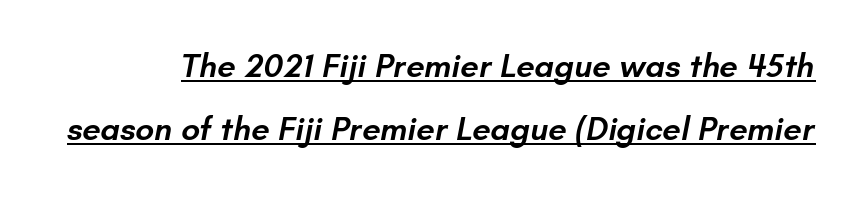
Q: Is the text bold? A: Semi-bold.
Q: Is the typeface a serif or a sans-serif typeface? A: Sans-serif.
Q: Is the text underlined? A: Yes.
Q: Is the spacing between letters normal or unusually wide? A: Normal.
Q: Is the spacing between lines tight, normal or loose? A: Loose.
Q: Width (condensed, normal, or wide)? A: Normal.
Q: Stroke contrast? A: Low.
Q: x-height? A: Small.
Q: Monospaced? A: No.
